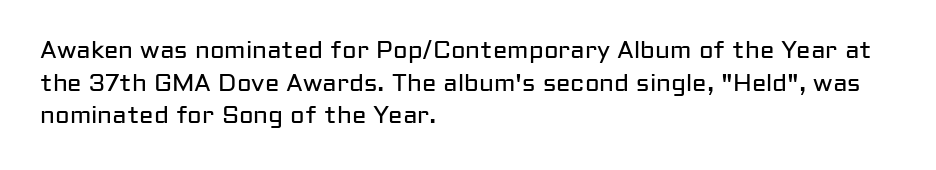
Plain, unruled lines of type. Ordinary non-slanted type is in use. Does extra space separate the letters? No, they use regular spacing. This is not heavy type; no bold has been used. These lines sit exactly where default settings would place them. Reading down the block, your eye returns to a fixed left position each line.
